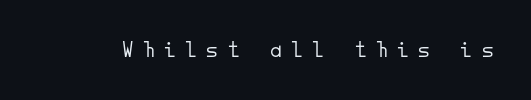
Q: Is the text bold? A: No.
Q: Is the text italic (slanted)? A: No, it is upright.
Q: Is the text underlined? A: No.
Q: Is the spacing between letters normal or unusually wide? A: Unusually wide.
